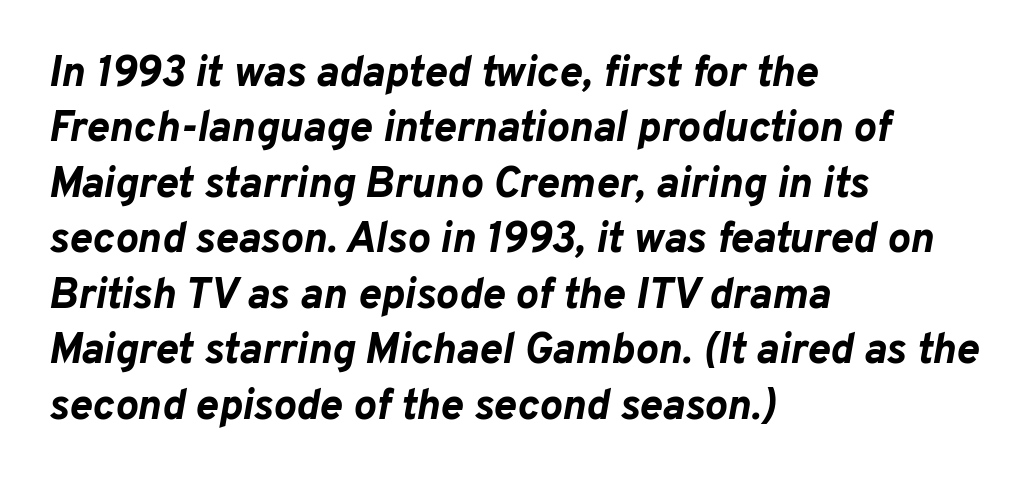
{"italic": "yes", "lean": "right", "slant_degrees": 10, "bold": "yes", "weight": "bold", "width": "normal", "stroke_contrast": "low", "x_height": "medium", "monospaced": "no", "underline": "no", "align": "left", "line_spacing": "normal", "line_spacing_ratio": 1.29, "letter_spacing": "normal", "letter_spacing_em": 0.0, "glyph_px": 43}
